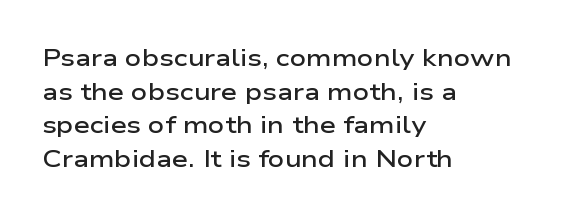
Is there any slant? The stems are plumb. Decoration check: the copy has no underline. Nothing unusual about the tracking: characters are spaced as the font intends. What weight is shown? A semibold, between regular and bold. The setting favours the left margin, as ordinary paragraphs usually do.
